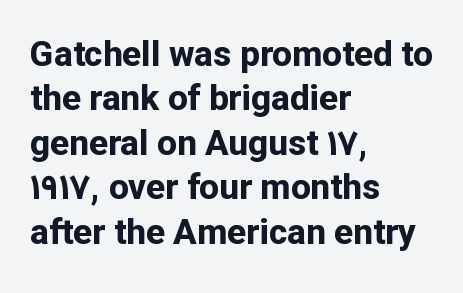
Q: Is the text bold? A: Yes.
Q: Is the text italic (slanted)? A: No, it is upright.
Q: Is the typeface a serif or a sans-serif typeface? A: Sans-serif.
Q: Is the text underlined? A: No.
Q: How is the paragraph aligned? A: Left-aligned.
Q: Is the spacing between letters normal or unusually wide? A: Normal.
Q: Is the spacing between lines tight, normal or loose? A: Normal.
Q: Width (condensed, normal, or wide)? A: Normal.
Q: Stroke contrast? A: Low.
Q: x-height? A: Medium.
Q: Monospaced? A: No.
